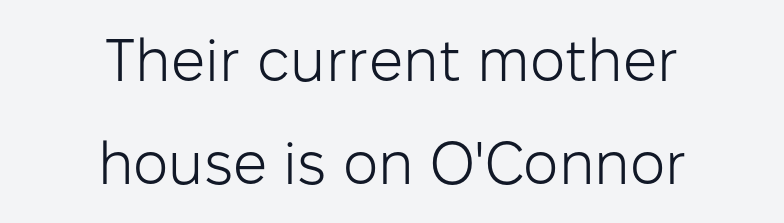
The image shows 60 px light sans-serif type, upright; set centered, line spacing 1.71x, normal letter spacing, not underlined; low stroke contrast and a medium x-height.
